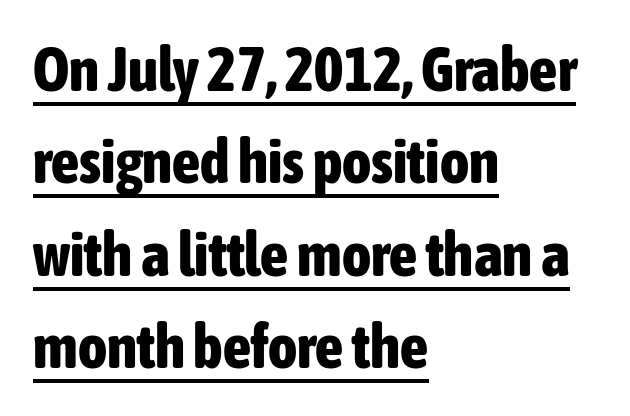
{"serif": "no", "italic": "no", "bold": "yes", "weight": "bold", "width": "condensed", "stroke_contrast": "low", "x_height": "medium", "monospaced": "no", "underline": "yes", "align": "left", "line_spacing": "normal", "line_spacing_ratio": 1.49, "letter_spacing": "normal", "letter_spacing_em": 0.0, "glyph_px": 62}
